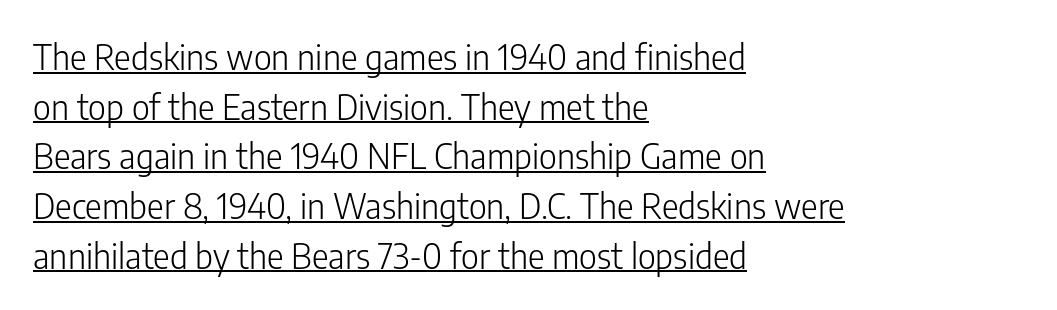
Q: Is the text bold? A: No.
Q: Is the text italic (slanted)? A: No, it is upright.
Q: Is the typeface a serif or a sans-serif typeface? A: Sans-serif.
Q: Is the text underlined? A: Yes.
Q: How is the paragraph aligned? A: Left-aligned.
Q: Is the spacing between letters normal or unusually wide? A: Normal.
Q: Is the spacing between lines tight, normal or loose? A: Normal.
Q: Width (condensed, normal, or wide)? A: Condensed.
Q: Stroke contrast? A: Low.
Q: x-height? A: Medium.
Q: Monospaced? A: No.
